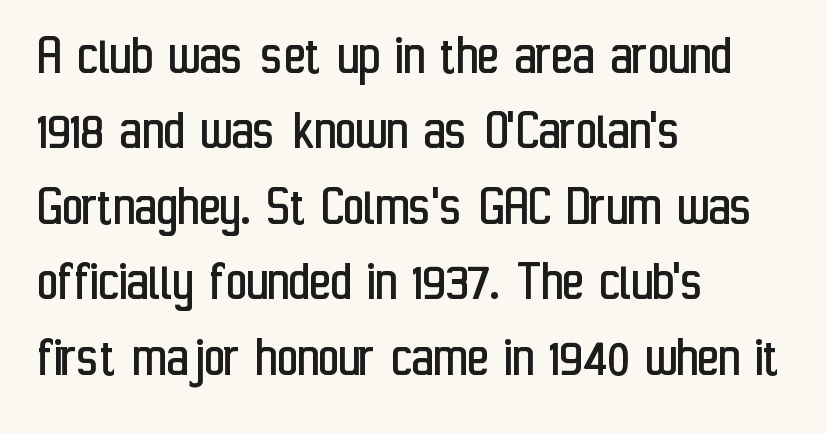
{"serif": "no", "italic": "no", "bold": "no", "weight": "regular", "width": "condensed", "stroke_contrast": "low", "x_height": "medium", "monospaced": "no", "underline": "no", "align": "left", "line_spacing": "normal", "line_spacing_ratio": 1.3, "letter_spacing": "normal", "letter_spacing_em": 0.0, "glyph_px": 58}
